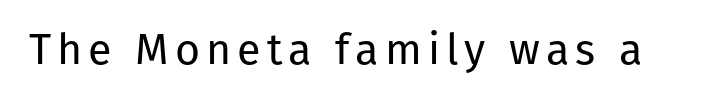
Does the lettering tilt? It doesn't — this is upright. Do the characters align in a grid? No, the font is proportional. Stems here are at most as thick as an everyday book face. Descenders hang freely into open space.
